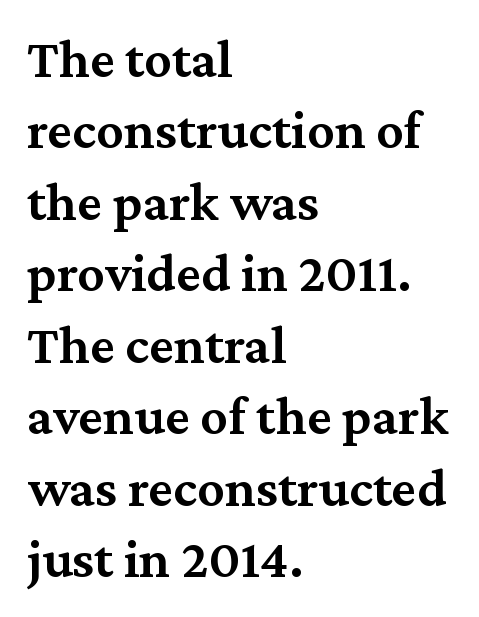
Q: Is the text bold? A: Semi-bold.
Q: Is the text italic (slanted)? A: No, it is upright.
Q: Is the typeface a serif or a sans-serif typeface? A: Serif.
Q: Is the text underlined? A: No.
Q: How is the paragraph aligned? A: Left-aligned.
Q: Is the spacing between letters normal or unusually wide? A: Normal.
Q: Is the spacing between lines tight, normal or loose? A: Normal.
Q: Width (condensed, normal, or wide)? A: Normal.
Q: Stroke contrast? A: Medium.
Q: x-height? A: Medium.
Q: Monospaced? A: No.
